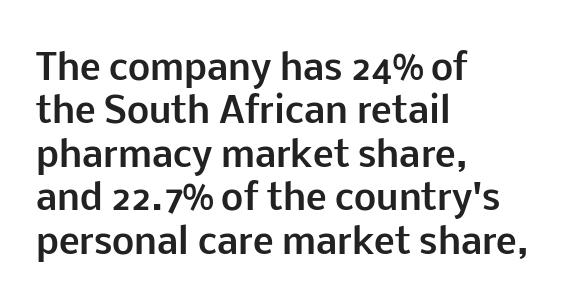
Q: Is the text bold? A: Yes.
Q: Is the text italic (slanted)? A: No, it is upright.
Q: Is the typeface a serif or a sans-serif typeface? A: Sans-serif.
Q: Is the text underlined? A: No.
Q: How is the paragraph aligned? A: Left-aligned.
Q: Is the spacing between letters normal or unusually wide? A: Normal.
Q: Width (condensed, normal, or wide)? A: Normal.
Q: Stroke contrast? A: Low.
Q: x-height? A: Medium.
Q: Monospaced? A: No.
